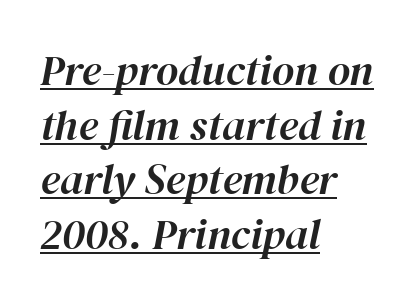
{"italic": "yes", "lean": "right", "slant_degrees": 12, "width": "normal", "stroke_contrast": "high", "x_height": "medium", "monospaced": "no", "underline": "yes", "align": "left", "line_spacing": "normal", "line_spacing_ratio": 1.27, "letter_spacing": "normal", "letter_spacing_em": 0.0, "glyph_px": 43}
